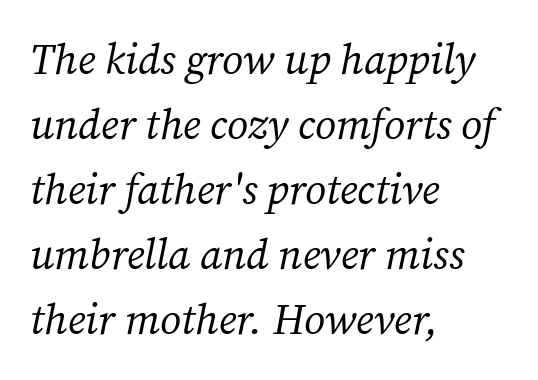
Looks like regular typesetting: each glyph gets only the width it needs. What's the leading like? Ordinary, nothing unusual. The weight would be labelled regular, book, light, or lighter still. Honestly, there is no underline to notice here at all. Does extra space separate the letters? No, they use regular spacing. Characters are canted at an angle relative to the baseline's perpendicular.
